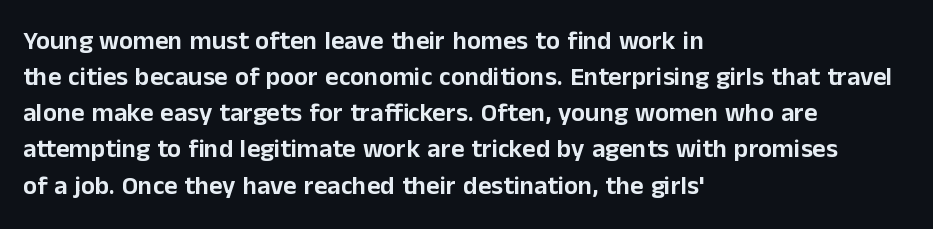
Q: Is the text italic (slanted)? A: No, it is upright.
Q: Is the text underlined? A: No.
Q: How is the paragraph aligned? A: Left-aligned.
Q: Is the spacing between letters normal or unusually wide? A: Normal.
Q: Is the spacing between lines tight, normal or loose? A: Normal.
